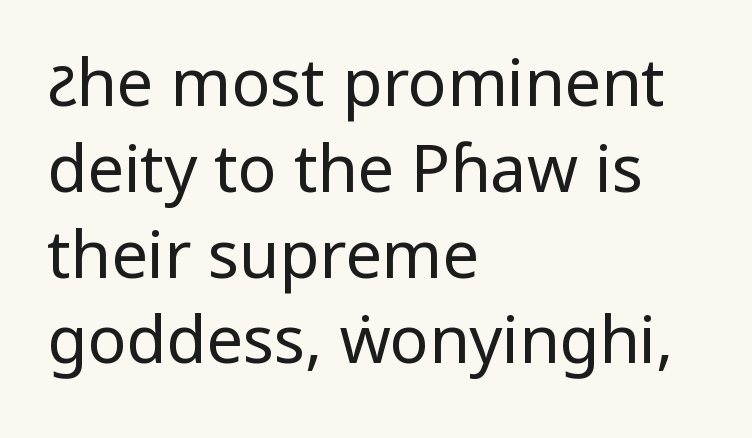
Q: Is the text bold? A: No.
Q: Is the text italic (slanted)? A: No, it is upright.
Q: Is the typeface a serif or a sans-serif typeface? A: Sans-serif.
Q: Is the text underlined? A: No.
Q: How is the paragraph aligned? A: Left-aligned.
Q: Is the spacing between letters normal or unusually wide? A: Normal.
Q: Is the spacing between lines tight, normal or loose? A: Normal.
Q: Width (condensed, normal, or wide)? A: Condensed.
Q: Stroke contrast? A: Low.
Q: x-height? A: Large.
Q: Monospaced? A: No.
